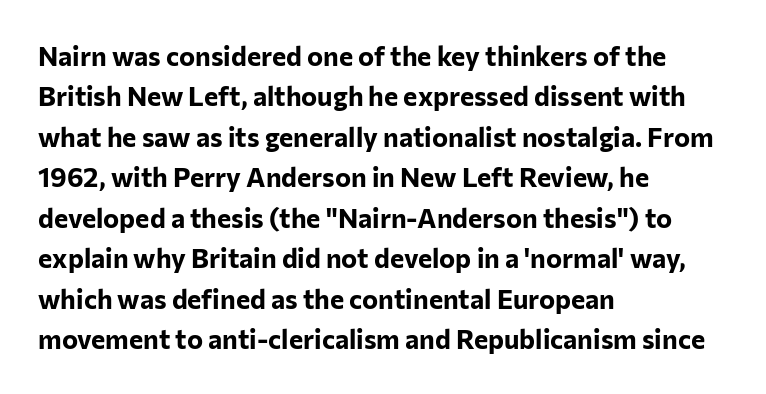
Q: Is the text bold? A: Yes.
Q: Is the text italic (slanted)? A: No, it is upright.
Q: Is the text underlined? A: No.
Q: How is the paragraph aligned? A: Left-aligned.
Q: Is the spacing between letters normal or unusually wide? A: Normal.
Q: Is the spacing between lines tight, normal or loose? A: Normal.
